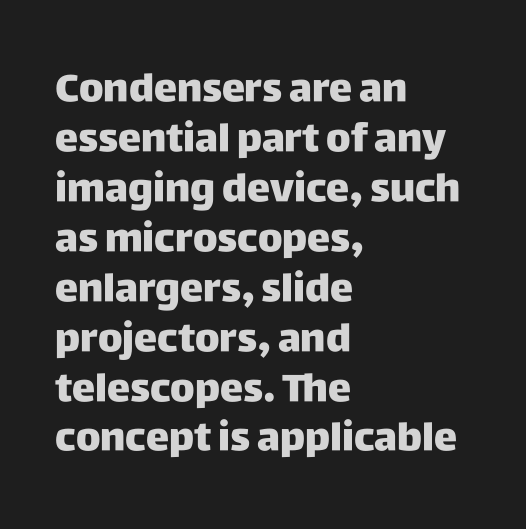
Rendered with straight, roman letterforms. Typeset ragged right — the left edge is the straight one. Is this a fixed-width face? No — the glyphs have proportional, varying widths. The font is running at its bold setting. This rendering employs a face without finishing strokes, i.e., a sans-serif. Descenders hang freely into open space.
